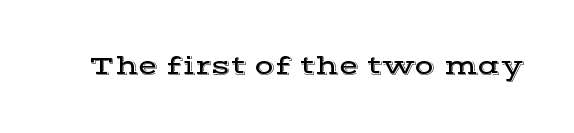
Is there any slant? The stems are plumb. Descenders are the only things crossing below the line. The line texture is even and compact thanks to regular tracking.
